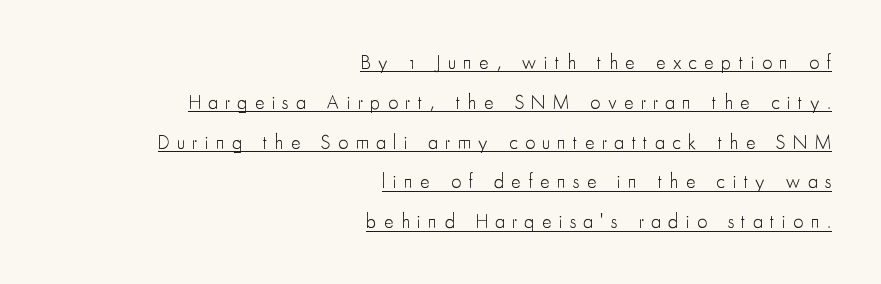
The weight tops out at a normal text grade. How are the letters spaced? Widely, with obvious added tracking. Visually the block forms a straight wall on the right and a jagged coastline on the left. The vertical gap from one line to the next is large.
